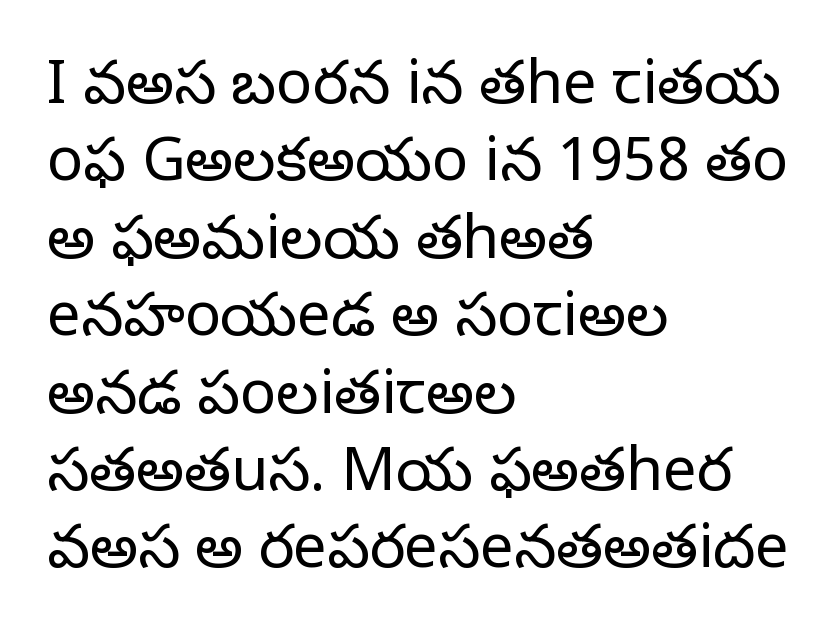
Horizontal alignment here is leftward, the default for most running prose. Stems here are at most as thick as an everyday book face. Is there much room between lines? A standard amount, neither cramped nor airy. Note the varied advance widths — an 'i' is clearly narrower than an 'm'. This is roman type, the default non-slanted kind.
